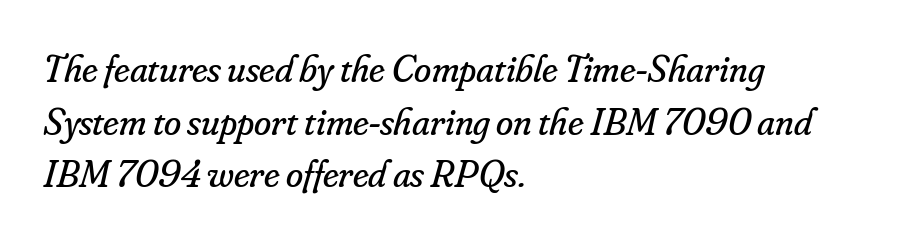
The typography opts for an oblique posture over an upright one. Has an underline been added? It has not. The font is comparable to plain body text, perhaps lighter. These lines are rendered in a variable-pitch font.
